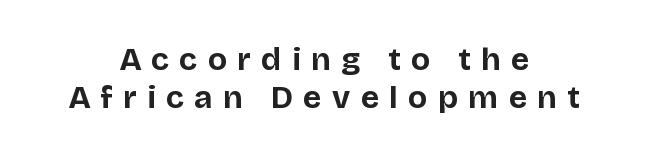
The image shows 32 px bold sans-serif type, upright; set centered, line spacing 1.19x, unusually wide letter spacing (+0.32 em), not underlined; low stroke contrast and a large x-height.
